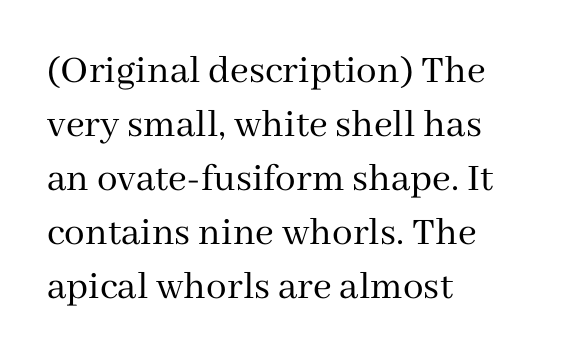
{"serif": "yes", "italic": "no", "bold": "no", "weight": "regular", "width": "normal", "stroke_contrast": "medium", "x_height": "medium", "monospaced": "no", "underline": "no", "align": "left", "line_spacing": "normal", "line_spacing_ratio": 1.32, "letter_spacing": "normal", "letter_spacing_em": 0.0, "glyph_px": 41}
